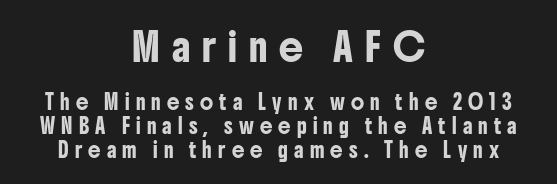
Neither beginnings nor endings align; midpoints do. Posture: straight, roman, zero tilt. The baseline area is clear. Scale decreases going downward across the two blocks. The tracking jumps out immediately: characters are airy and widely separated.
